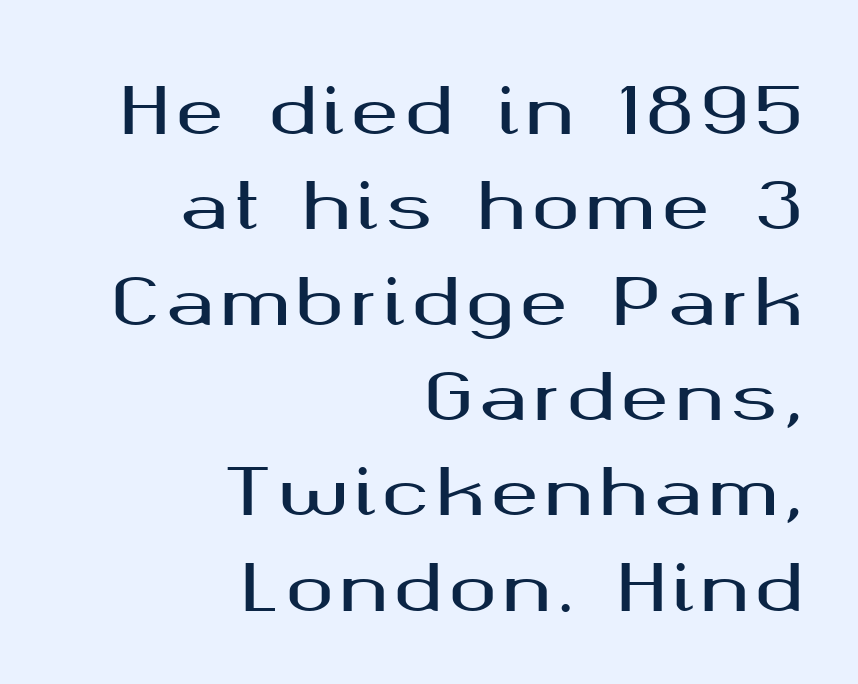
Evenly set lines give the paragraph a standard silhouette. The passage shown is typeset with a sans-serif family. The paragraph shown leans on its right margin. Underline: absent. You can tell it's not italic because the verticals are truly vertical. Each letter keeps its own natural width here, so spacing adapts to shape.
